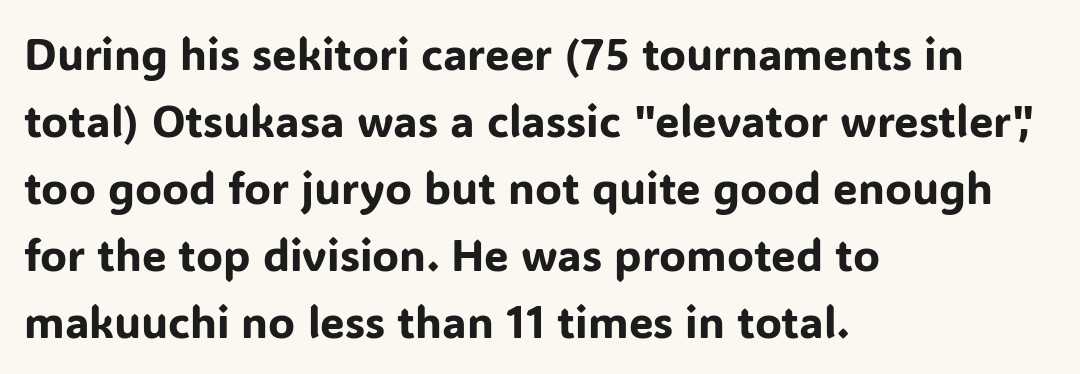
The image shows 44 px sans-serif type, upright; set left-aligned, normal line spacing (1.52x), normal letter spacing, not underlined; low stroke contrast and a medium x-height.
